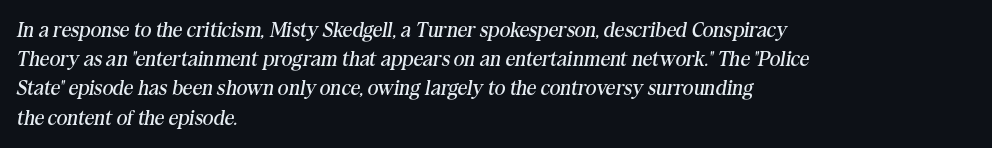
Q: Is the text bold? A: No.
Q: Is the text italic (slanted)? A: Yes, it leans right by about 10 degrees.
Q: Is the text underlined? A: No.
Q: How is the paragraph aligned? A: Left-aligned.
Q: Is the spacing between letters normal or unusually wide? A: Normal.
Q: Is the spacing between lines tight, normal or loose? A: Normal.
